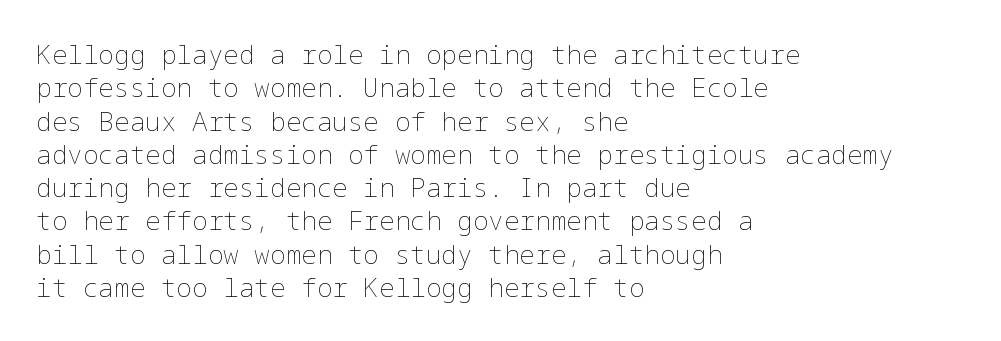
Q: Is the text bold? A: No.
Q: Is the text italic (slanted)? A: No, it is upright.
Q: Is the text underlined? A: No.
Q: How is the paragraph aligned? A: Left-aligned.
Q: Is the spacing between letters normal or unusually wide? A: Normal.
Q: Is the spacing between lines tight, normal or loose? A: Normal.
